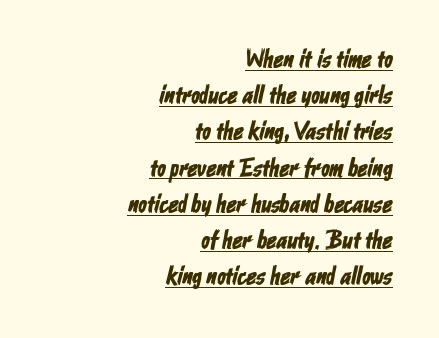
Each new line begins a customary step beneath the previous one. Horizontally, the lines are justified to the trailing edge only. How are the letters spaced? Ordinarily, with no added tracking. You can see a thin bar hugging the bottom of the glyphs.
